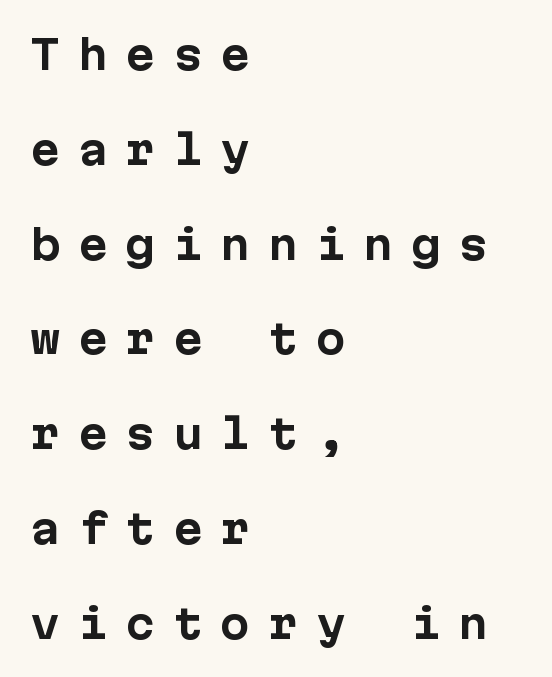
The image shows 40 px bold sans-serif type, upright, monospaced; set left-aligned, loose line spacing (2.37x), unusually wide letter spacing (+0.44 em), not underlined; low stroke contrast and a medium x-height.
